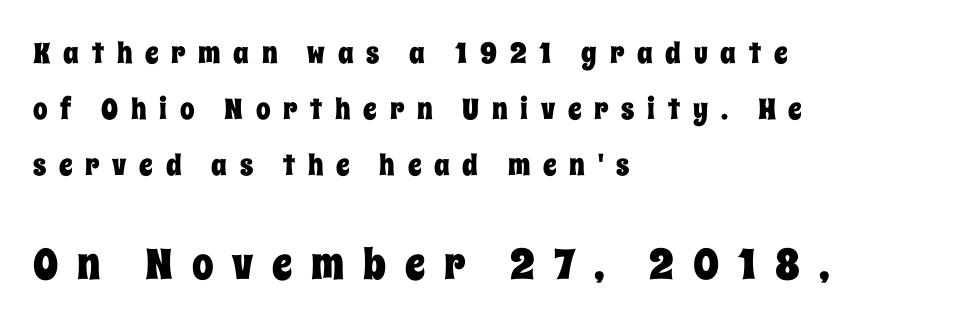
The image shows 43 px condensed type, upright; set left-aligned, loose line spacing (1.93x), unusually wide letter spacing (+0.44 em), not underlined; the second (bottom) block is 1.48x larger; low stroke contrast and a large x-height.
